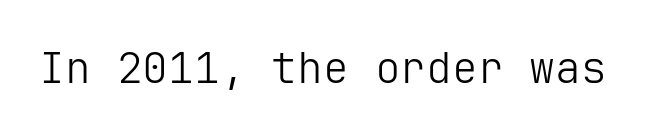
The image shows 43 px light sans-serif type, upright; set normal letter spacing, not underlined; low stroke contrast and a medium x-height.
